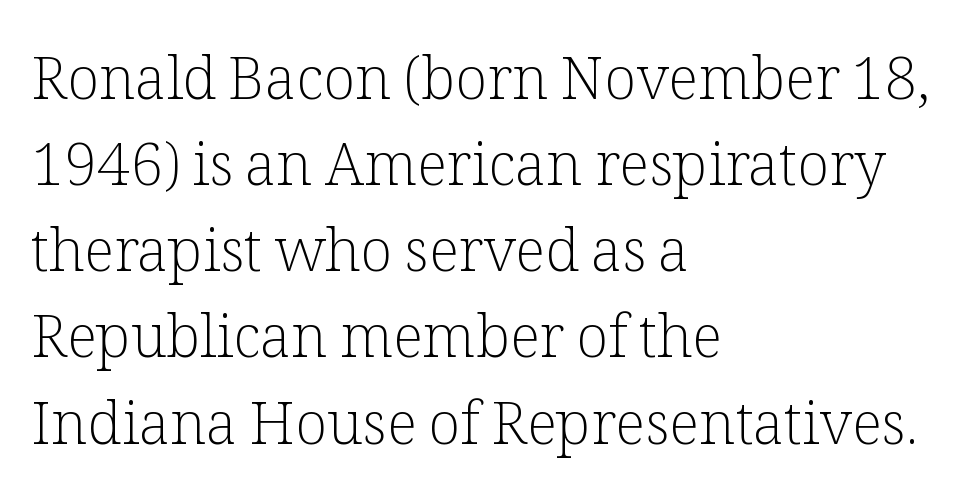
Weight class: somewhere from thin through regular. Letters rest on an invisible, unmarked baseline. Does the leading feel generous? No, just average. Every row of glyphs begins at an identical x-position on the left.
